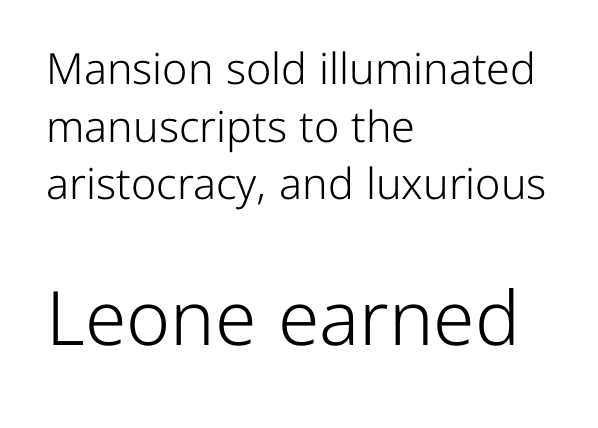
This sample keeps an unexceptional amount of space between lines. This sample is left-justified, so line endings fall wherever the words run out. Is this a fixed-width face? No — the glyphs have proportional, varying widths. Underline: absent.
